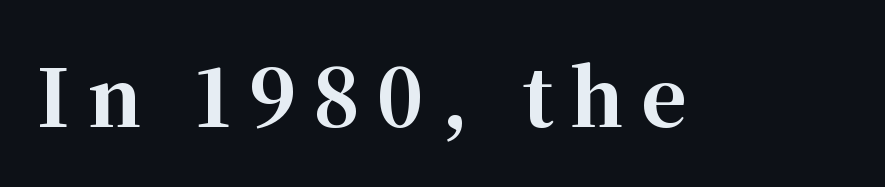
Q: Is the text bold? A: Yes.
Q: Is the text italic (slanted)? A: No, it is upright.
Q: Is the typeface a serif or a sans-serif typeface? A: Serif.
Q: Is the text underlined? A: No.
Q: Is the spacing between letters normal or unusually wide? A: Unusually wide.
Q: Width (condensed, normal, or wide)? A: Normal.
Q: Stroke contrast? A: High.
Q: x-height? A: Medium.
Q: Monospaced? A: No.
